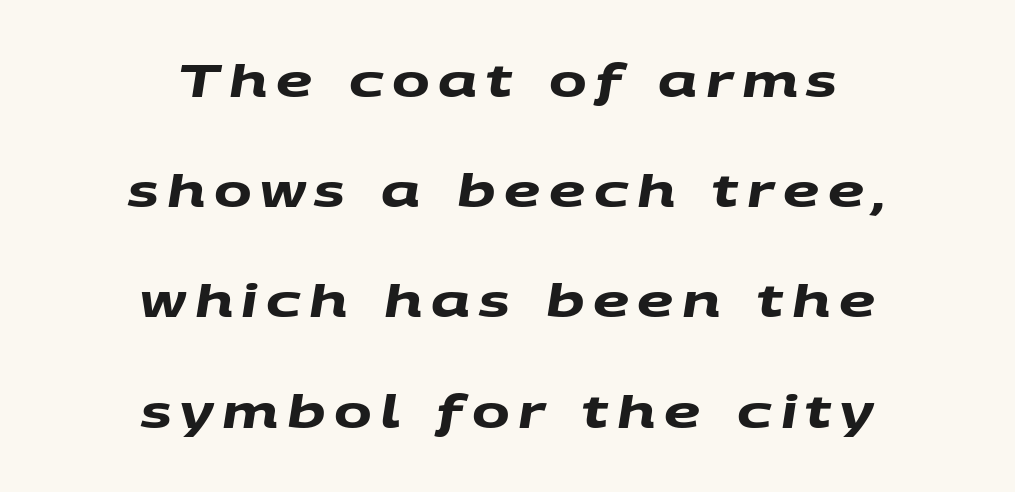
Q: Is the text bold? A: Yes.
Q: Is the typeface a serif or a sans-serif typeface? A: Sans-serif.
Q: Is the text underlined? A: No.
Q: How is the paragraph aligned? A: Centered.
Q: Is the spacing between lines tight, normal or loose? A: Loose.
Q: Width (condensed, normal, or wide)? A: Wide.
Q: Stroke contrast? A: Medium.
Q: x-height? A: Large.
Q: Monospaced? A: No.
